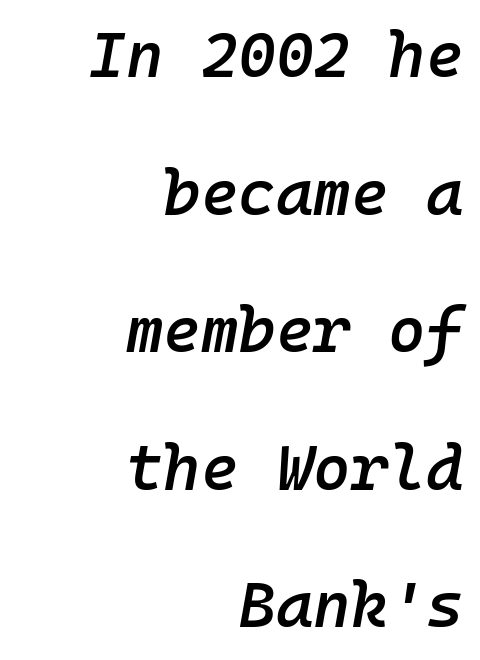
Honestly, the rows look like they've been pulled way apart. Typeset ragged left — the right edge is the straight one. Honestly, there is no underline to notice here at all. Slightly chunky letters — semibold, I'd say, not full bold. Quick note: italic.
